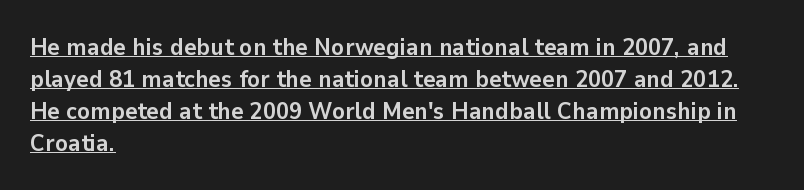
Q: Is the text bold? A: Yes.
Q: Is the text italic (slanted)? A: No, it is upright.
Q: Is the text underlined? A: Yes.
Q: How is the paragraph aligned? A: Left-aligned.
Q: Is the spacing between letters normal or unusually wide? A: Normal.
Q: Is the spacing between lines tight, normal or loose? A: Normal.
